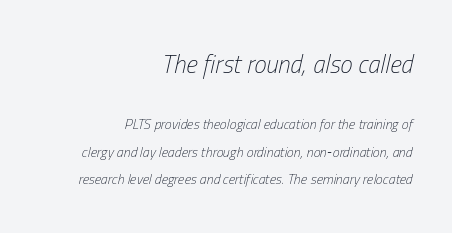
Clear beneath every line of the passage. Which margin do the lines hug? The right one — the left edge is uneven. Letter spacing: default. Visually, the top section dominates because its glyphs are scaled up.
